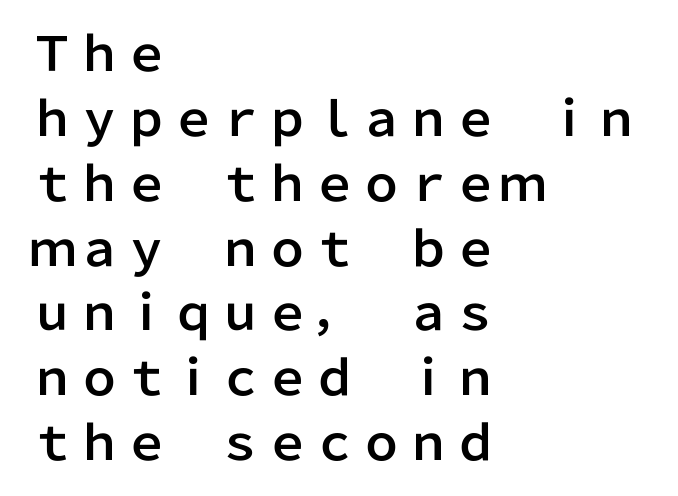
The image shows 47 px sans-serif type, upright; set left-aligned, normal line spacing (1.38x), normal letter spacing, not underlined; low stroke contrast and a medium x-height.
